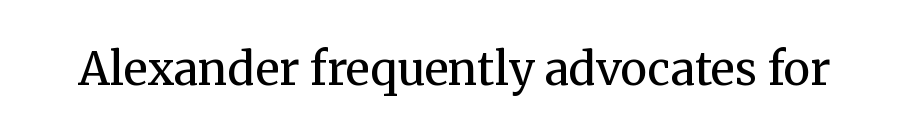
The strokes are not fattened; the text isn't bold. The horizontal fit of the characters is conventional and even. Each letter keeps its own natural width here, so spacing adapts to shape. Do the letters lean? They stand straight. What kind of face is this? One with serifs. Letters rest on an invisible, unmarked baseline.
